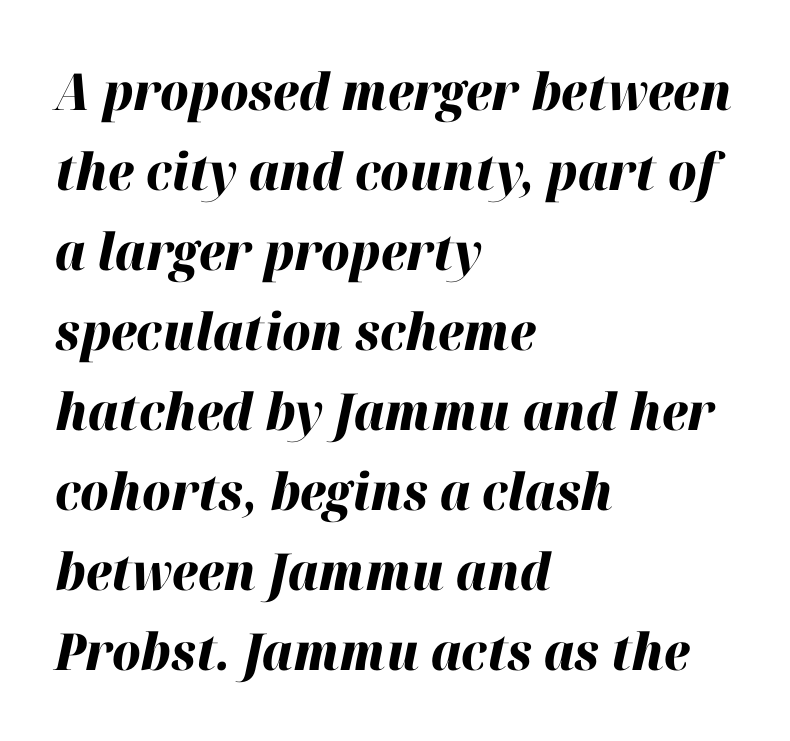
The image shows 51 px heavy type, italic (leaning right); set left-aligned, normal line spacing (1.57x), normal letter spacing, not underlined; high stroke contrast and a medium x-height.
